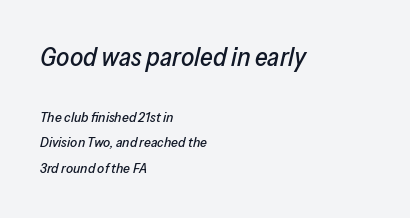
Q: Is the text italic (slanted)? A: Yes, it leans right by about 13 degrees.
Q: Is the text underlined? A: No.
Q: How is the paragraph aligned? A: Left-aligned.
Q: Is the spacing between letters normal or unusually wide? A: Normal.
Q: Which block of text is set in a larger size, the first (top) or the second (bottom)? A: The first (top) one.
